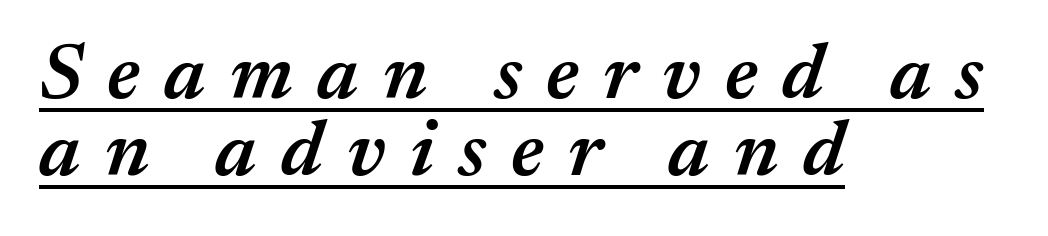
Q: Is the text bold? A: Semi-bold.
Q: Is the text italic (slanted)? A: Yes, it leans right by about 17 degrees.
Q: Is the text underlined? A: Yes.
Q: How is the paragraph aligned? A: Left-aligned.
Q: Is the spacing between letters normal or unusually wide? A: Unusually wide.
Q: Is the spacing between lines tight, normal or loose? A: Tight.
Q: Width (condensed, normal, or wide)? A: Normal.
Q: Stroke contrast? A: Medium.
Q: x-height? A: Medium.
Q: Monospaced? A: No.
